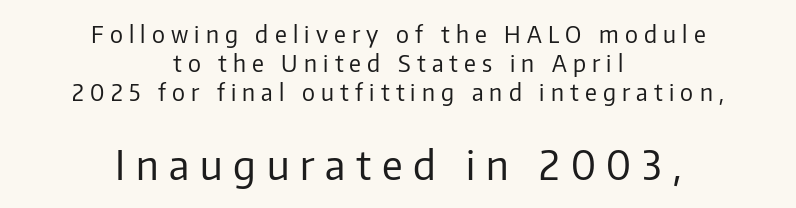
Q: Is the text bold? A: No.
Q: Is the text italic (slanted)? A: No, it is upright.
Q: Is the typeface a serif or a sans-serif typeface? A: Sans-serif.
Q: Is the text underlined? A: No.
Q: How is the paragraph aligned? A: Centered.
Q: Is the spacing between letters normal or unusually wide? A: Unusually wide.
Q: Is the spacing between lines tight, normal or loose? A: Normal.
Q: Which block of text is set in a larger size, the first (top) or the second (bottom)? A: The second (bottom) one.
Q: Width (condensed, normal, or wide)? A: Normal.
Q: Stroke contrast? A: Low.
Q: x-height? A: Medium.
Q: Monospaced? A: No.
